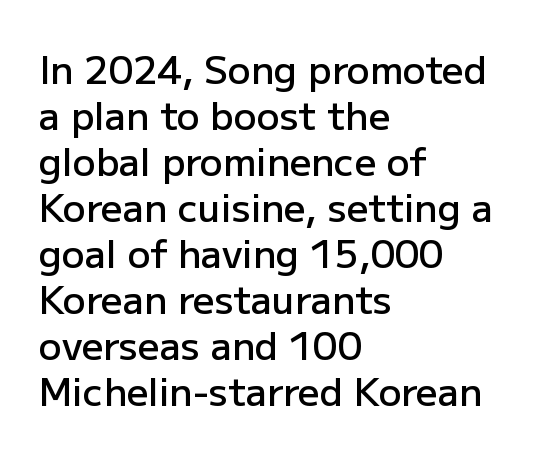
The image shows 38 px semibold sans-serif type, upright; set left-aligned, line spacing 1.21x, normal letter spacing, not underlined; low stroke contrast and a medium x-height.
